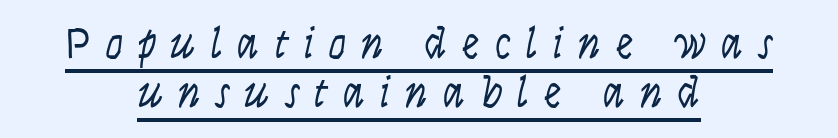
{"serif": "no", "bold": "no", "weight": "light", "width": "condensed", "stroke_contrast": "low", "x_height": "large", "monospaced": "no", "underline": "yes", "align": "center", "line_spacing": "tight", "line_spacing_ratio": 1.12, "letter_spacing": "wide", "letter_spacing_em": 0.34, "glyph_px": 44}
